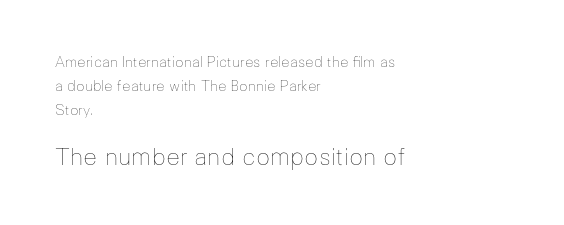
{"italic": "no", "bold": "no", "underline": "no", "align": "left", "line_spacing_ratio": 1.72, "letter_spacing": "normal", "letter_spacing_em": 0.0, "larger_block": "second", "size_ratio": 1.64, "glyph_px": 23}
